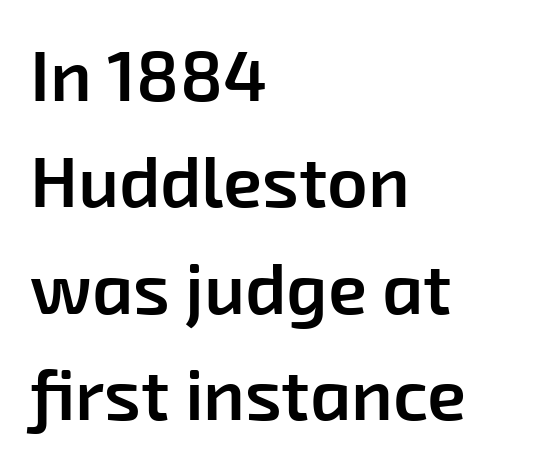
{"serif": "no", "bold": "semi", "weight": "semibold", "width": "normal", "stroke_contrast": "low", "x_height": "medium", "monospaced": "no", "underline": "no", "align": "left", "line_spacing": "normal", "line_spacing_ratio": 1.5, "letter_spacing": "normal", "letter_spacing_em": 0.0, "glyph_px": 71}
